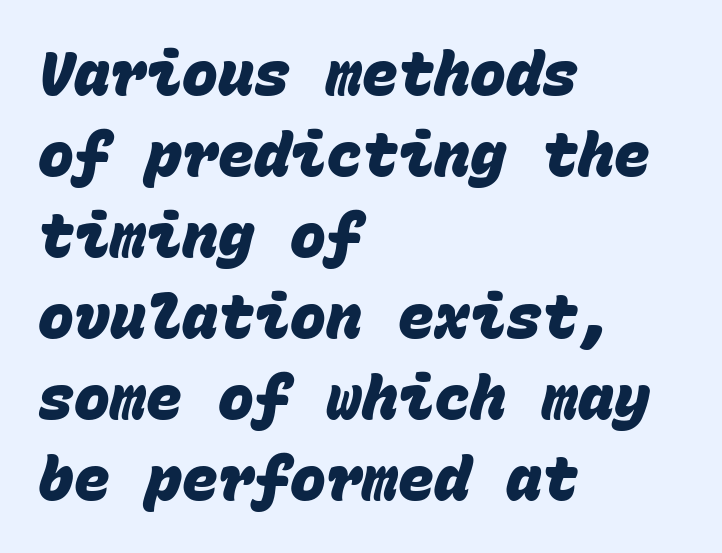
The image shows 60 px heavy sans-serif type, monospaced; set left-aligned, normal line spacing (1.35x), normal letter spacing, not underlined; low stroke contrast and a large x-height.
